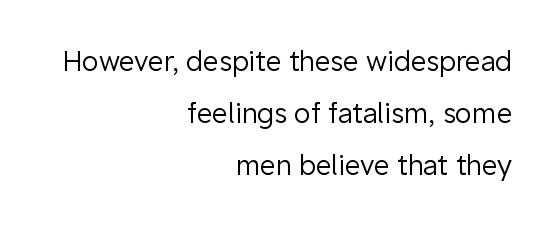
Compared with a flush-left layout, this one pins lines to the opposite, right side. This sample uses plain, unmodified letter spacing. Stems here are at most as thick as an everyday book face. If you measured baseline to baseline, you'd find a long distance. Descenders are the only things crossing below the line.
